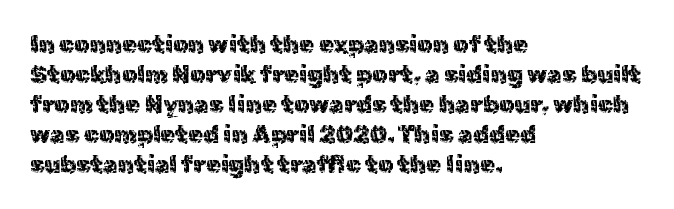
Q: Is the text bold? A: No.
Q: Is the text italic (slanted)? A: No, it is upright.
Q: Is the text underlined? A: No.
Q: How is the paragraph aligned? A: Left-aligned.
Q: Is the spacing between letters normal or unusually wide? A: Normal.
Q: Is the spacing between lines tight, normal or loose? A: Normal.
